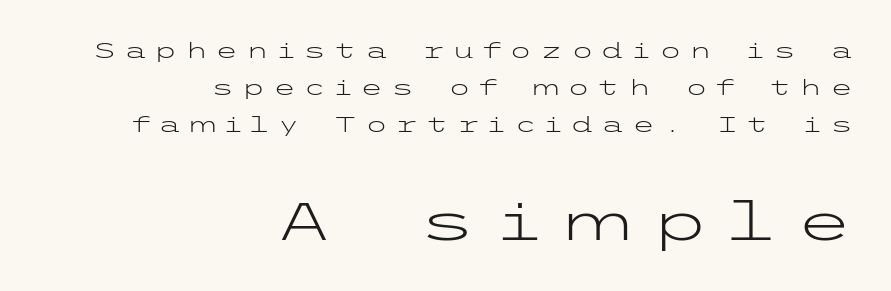
{"serif": "no", "italic": "no", "bold": "no", "weight": "light", "width": "wide", "stroke_contrast": "low", "x_height": "medium", "underline": "no", "align": "right", "line_spacing_ratio": 1.76, "letter_spacing": "wide", "letter_spacing_em": 0.36, "larger_block": "second", "size_ratio": 2.52, "glyph_px": 53}
